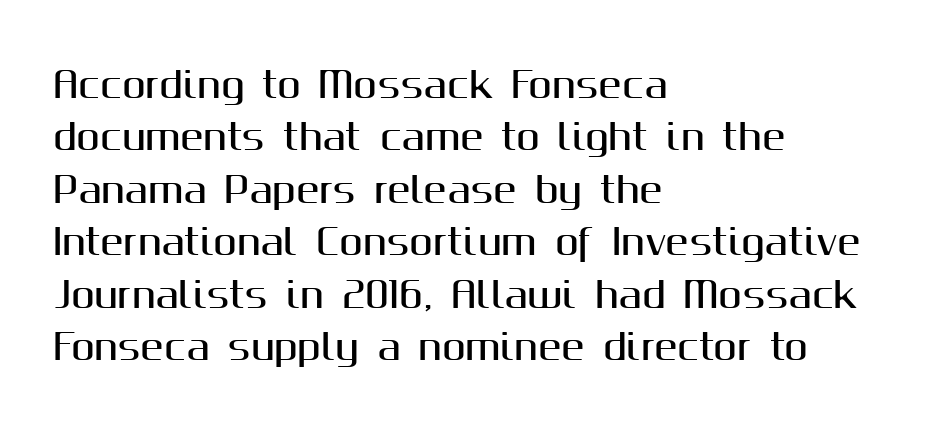
Q: Is the text italic (slanted)? A: No, it is upright.
Q: Is the typeface a serif or a sans-serif typeface? A: Sans-serif.
Q: Is the text underlined? A: No.
Q: How is the paragraph aligned? A: Left-aligned.
Q: Is the spacing between letters normal or unusually wide? A: Normal.
Q: Is the spacing between lines tight, normal or loose? A: Normal.
Q: Width (condensed, normal, or wide)? A: Normal.
Q: Stroke contrast? A: Medium.
Q: x-height? A: Medium.
Q: Monospaced? A: No.
